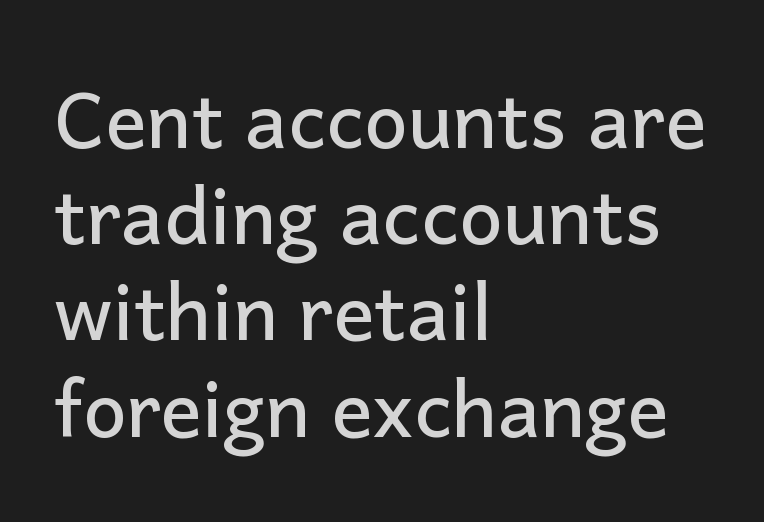
The image shows 77 px sans-serif type, upright; set left-aligned, normal line spacing (1.25x), normal letter spacing, not underlined; low stroke contrast and a medium x-height.
